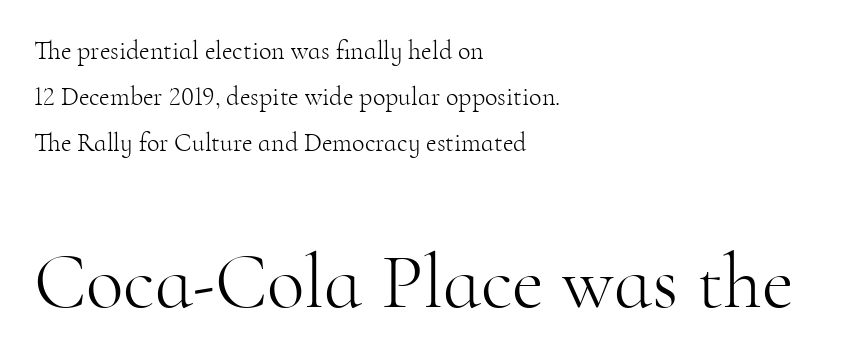
The image shows 78 px light serif type, upright; set left-aligned, line spacing 1.76x, normal letter spacing, not underlined; the second (bottom) block is 3.0x larger; high stroke contrast and a small x-height.
